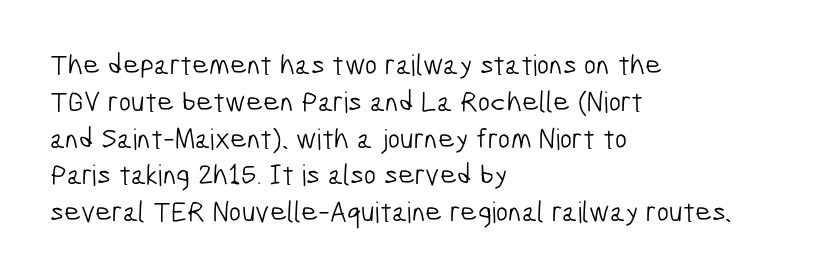
Q: Is the text bold? A: No.
Q: Is the typeface a serif or a sans-serif typeface? A: Sans-serif.
Q: Is the text underlined? A: No.
Q: How is the paragraph aligned? A: Left-aligned.
Q: Is the spacing between letters normal or unusually wide? A: Normal.
Q: Is the spacing between lines tight, normal or loose? A: Normal.
Q: Width (condensed, normal, or wide)? A: Condensed.
Q: Stroke contrast? A: Low.
Q: x-height? A: Medium.
Q: Monospaced? A: No.
